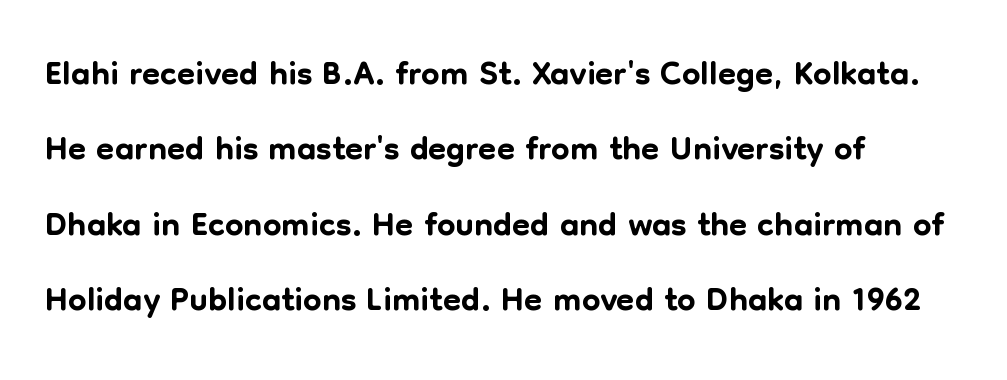
{"serif": "no", "italic": "no", "width": "normal", "stroke_contrast": "low", "x_height": "medium", "monospaced": "no", "underline": "no", "align": "left", "line_spacing": "normal", "line_spacing_ratio": 1.45, "letter_spacing": "normal", "letter_spacing_em": 0.0, "glyph_px": 52}
